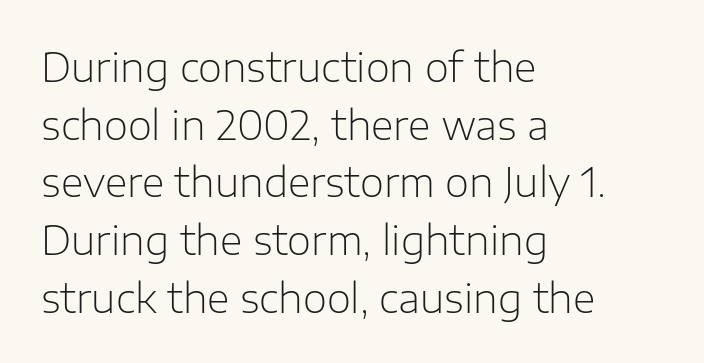
The image shows 39 px light sans-serif type, upright; set left-aligned, normal line spacing (1.48x), normal letter spacing, not underlined; low stroke contrast and a medium x-height.
